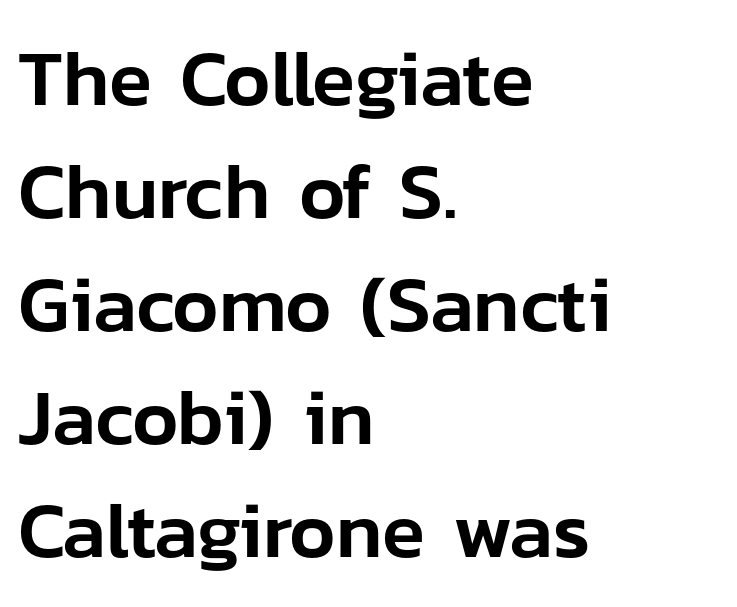
{"serif": "no", "italic": "no", "width": "normal", "stroke_contrast": "low", "x_height": "medium", "monospaced": "no", "underline": "no", "align": "left", "line_spacing": "normal", "line_spacing_ratio": 1.43, "letter_spacing": "normal", "letter_spacing_em": 0.0, "glyph_px": 79}
